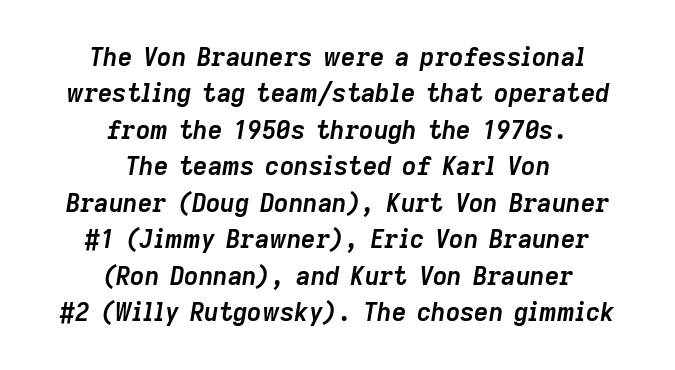
Set as a true bold cut, around the 700 mark. The letters sit at their default tracking, neither squeezed nor spread. The passage shown is not underscored anywhere. The block of text has a typical density, with ordinary space between rows. Caption: multi-line text, centered on the measure. The axis of the letterforms is tilted away from vertical.
